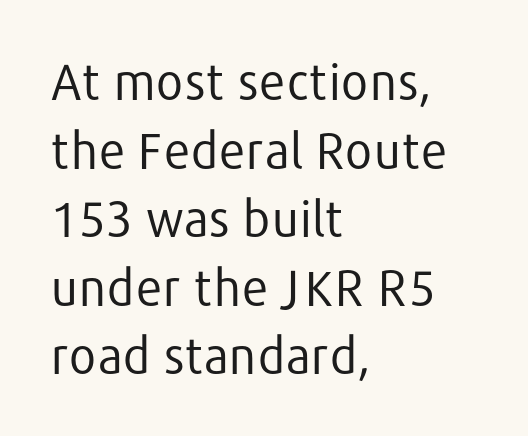
The image shows 49 px regular-weight sans-serif type, upright; set left-aligned, normal line spacing (1.4x), normal letter spacing, not underlined; low stroke contrast and a medium x-height.
